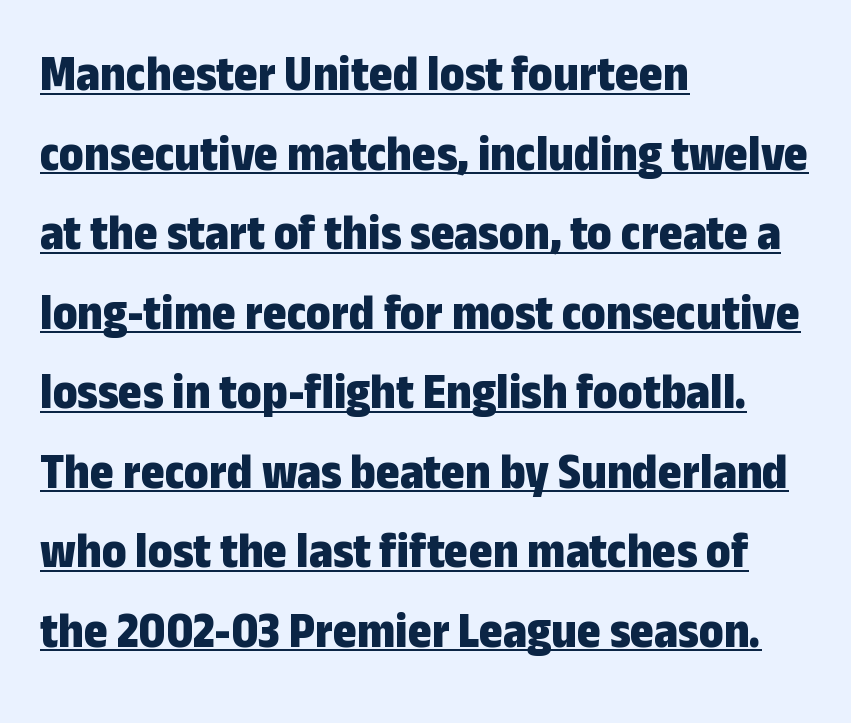
Where is the straight margin? On the left. The sample's only ornament is a line tracing under the words. Tracking value appears to be zero — textbook default spacing. If you measured baseline to baseline, you'd find a middling distance.
